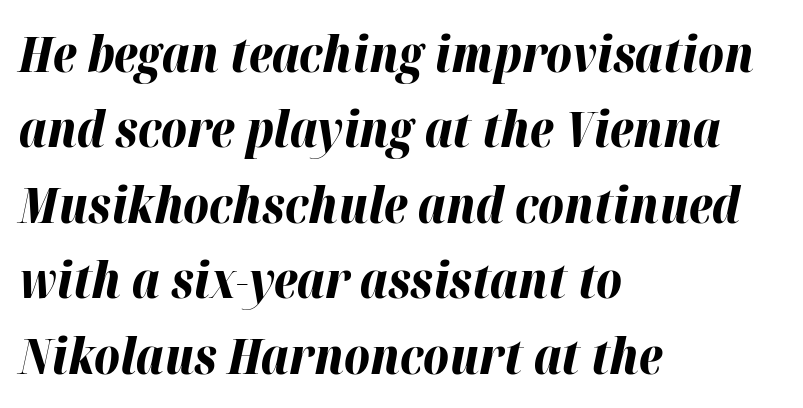
Q: Is the text bold? A: Yes.
Q: Is the text italic (slanted)? A: Yes, it leans right by about 12 degrees.
Q: Is the text underlined? A: No.
Q: How is the paragraph aligned? A: Left-aligned.
Q: Is the spacing between letters normal or unusually wide? A: Normal.
Q: Is the spacing between lines tight, normal or loose? A: Normal.
Q: Width (condensed, normal, or wide)? A: Normal.
Q: Stroke contrast? A: High.
Q: x-height? A: Medium.
Q: Monospaced? A: No.
